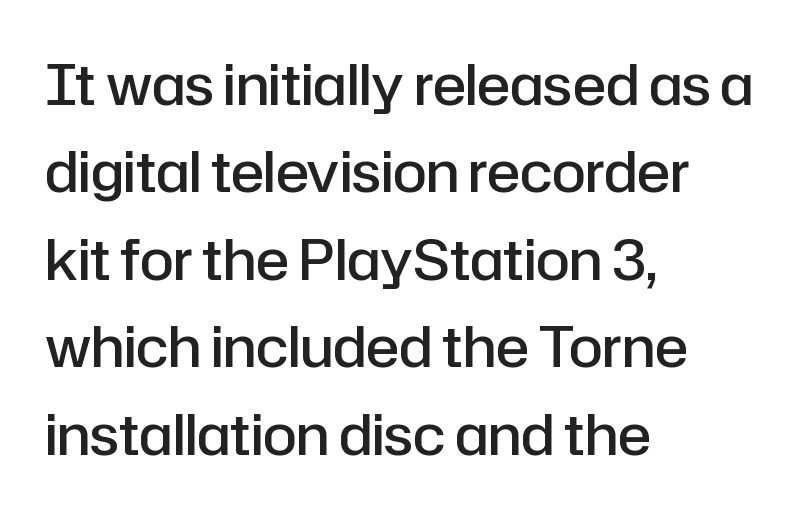
Whoever set this chose a conventional vertical rhythm. Descenders are the only things crossing below the line. The line texture is even and compact thanks to regular tracking. Style check: upright. The glyphs have the mass of a demibold cut, below bold. These lines are composed in type without serifs.
